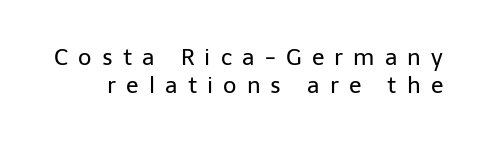
{"italic": "no", "bold": "no", "underline": "no", "line_spacing_ratio": 1.23, "letter_spacing": "wide", "letter_spacing_em": 0.44, "glyph_px": 23}
